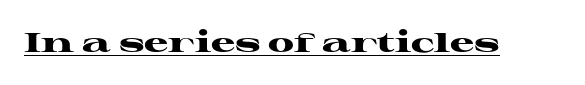
The letters stand straight up with perfectly vertical stems. Between one letter and the next there's only the usual sliver of space. Underlining? Definitely there. Strokes here are thick enough to call this a true bold.
